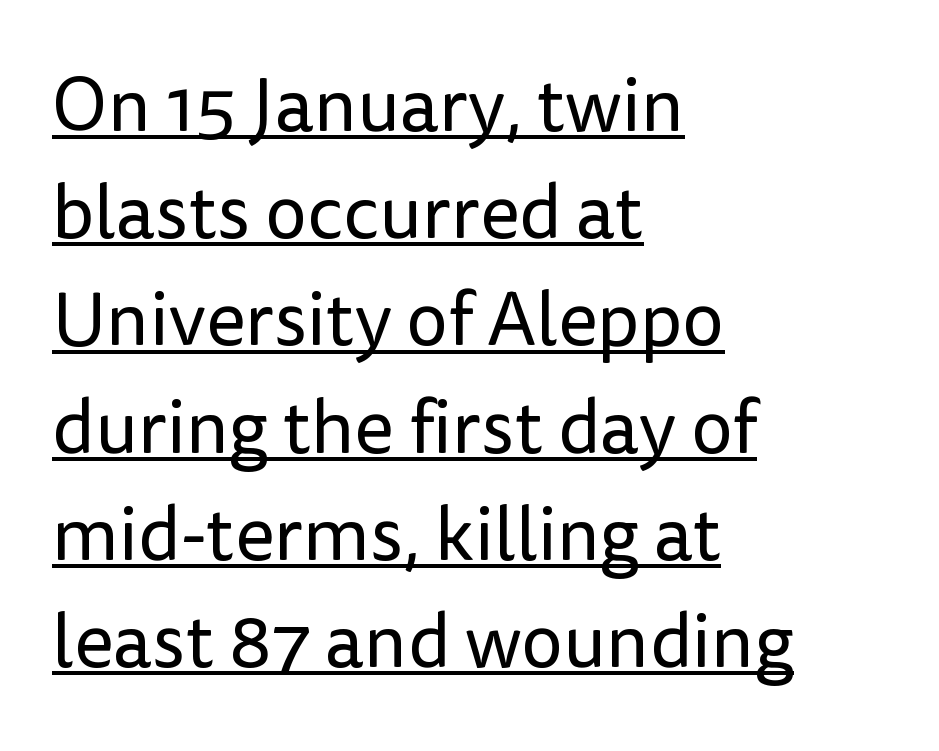
{"serif": "no", "italic": "no", "bold": "no", "weight": "regular", "width": "normal", "stroke_contrast": "low", "x_height": "medium", "monospaced": "no", "underline": "yes", "align": "left", "line_spacing": "normal", "line_spacing_ratio": 1.43, "letter_spacing": "normal", "letter_spacing_em": 0.0, "glyph_px": 75}
